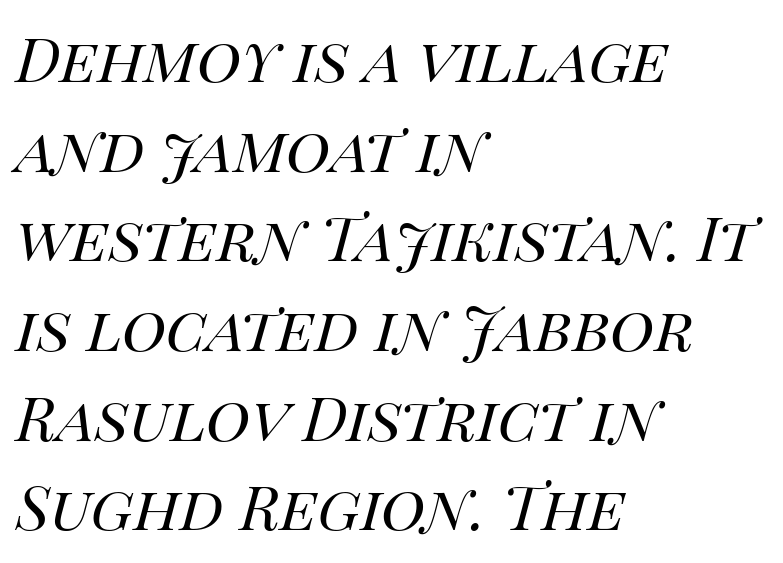
{"italic": "yes", "lean": "right", "slant_degrees": 14, "bold": "no", "weight": "regular", "width": "normal", "stroke_contrast": "high", "x_height": "large", "monospaced": "no", "underline": "no", "align": "left", "line_spacing": "normal", "line_spacing_ratio": 1.47, "letter_spacing": "normal", "letter_spacing_em": 0.0, "glyph_px": 61}
